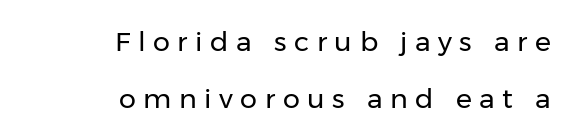
One glance says open: line gaps are wider than usual. Layout note: lines flush right. This is roman type, the default non-slanted kind. Words float on clear page, feet unadorned.
